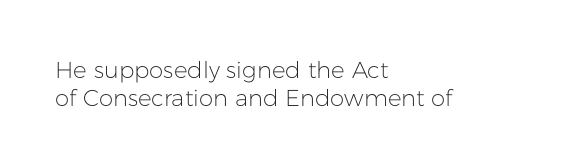
{"italic": "no", "bold": "no", "underline": "no", "align": "left", "line_spacing_ratio": 1.21, "letter_spacing": "normal", "letter_spacing_em": 0.0, "glyph_px": 23}
